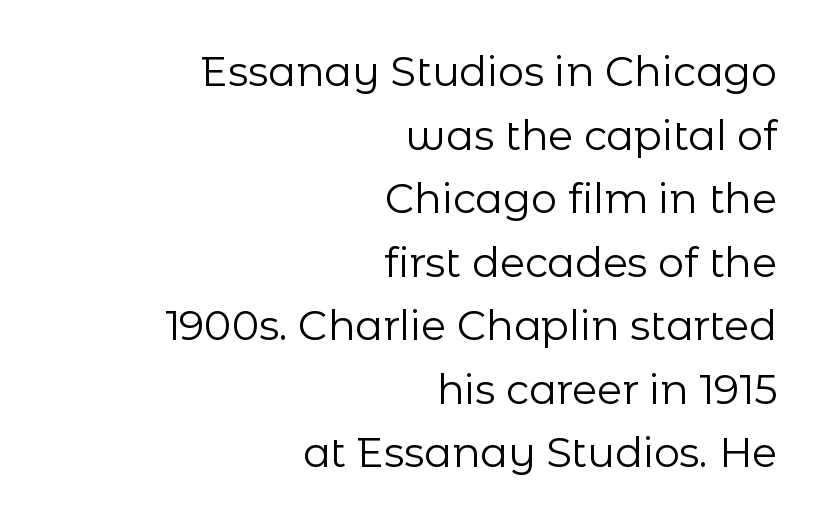
{"serif": "no", "italic": "no", "bold": "no", "weight": "regular", "width": "normal", "stroke_contrast": "low", "x_height": "medium", "monospaced": "no", "underline": "no", "align": "right", "line_spacing": "normal", "line_spacing_ratio": 1.55, "letter_spacing": "normal", "letter_spacing_em": 0.0, "glyph_px": 41}
